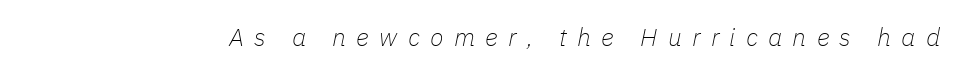
{"italic": "yes", "lean": "right", "slant_degrees": 11, "bold": "no", "underline": "no", "letter_spacing": "wide", "letter_spacing_em": 0.41, "glyph_px": 25}
